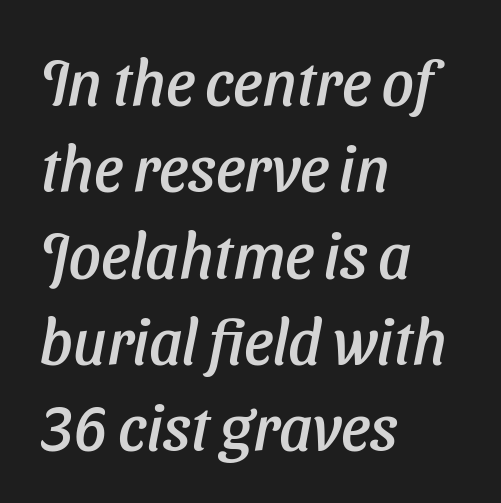
{"width": "normal", "stroke_contrast": "low", "x_height": "medium", "monospaced": "no", "underline": "no", "align": "left", "line_spacing": "normal", "line_spacing_ratio": 1.37, "letter_spacing": "normal", "letter_spacing_em": 0.0, "glyph_px": 63}
